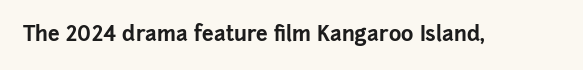
The image shows 21 px bold type, upright; set normal letter spacing, not underlined.
